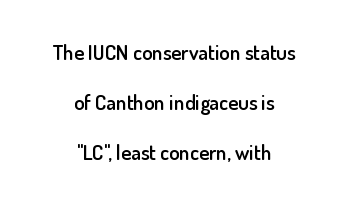
The gaps between neighbouring characters are ordinary and unremarkable. Posture: vertical. The characters look somewhat weighty, a semibold short of true bold. Layout note: lines centered.
